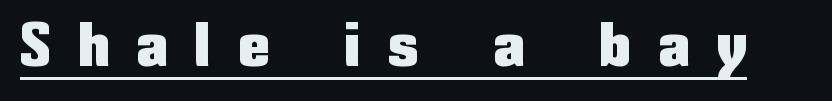
{"serif": "no", "italic": "no", "width": "condensed", "stroke_contrast": "low", "x_height": "medium", "monospaced": "no", "underline": "yes", "letter_spacing": "wide", "letter_spacing_em": 0.48, "glyph_px": 60}
